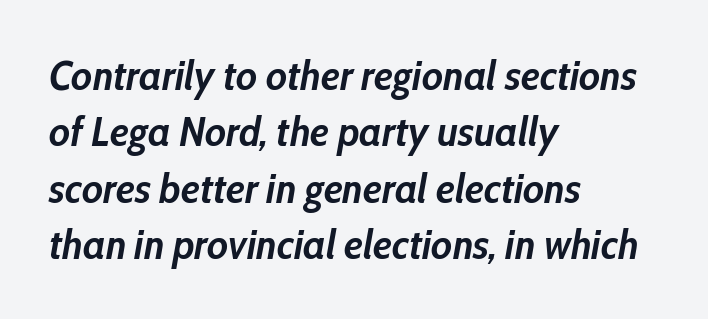
{"italic": "yes", "lean": "right", "slant_degrees": 10, "bold": "yes", "weight": "semibold", "width": "condensed", "stroke_contrast": "low", "x_height": "medium", "monospaced": "no", "underline": "no", "align": "left", "line_spacing": "normal", "line_spacing_ratio": 1.34, "letter_spacing": "normal", "letter_spacing_em": 0.0, "glyph_px": 42}
